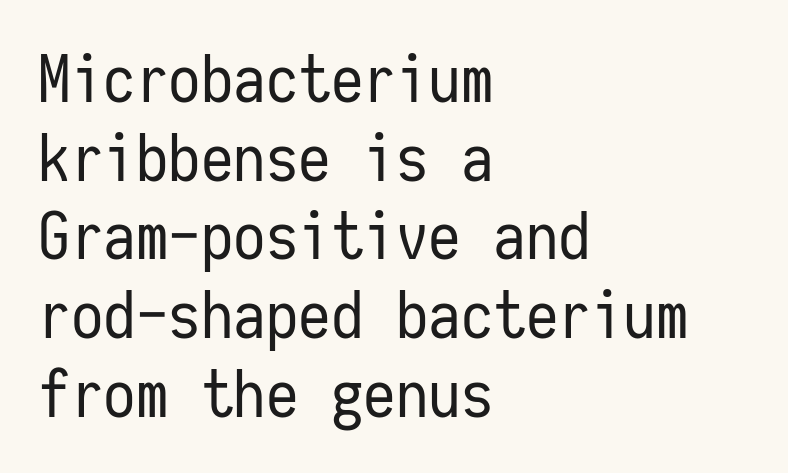
The image shows 65 px regular-weight, condensed sans-serif type, upright, monospaced; set left-aligned, line spacing 1.21x, normal letter spacing, not underlined; low stroke contrast and a medium x-height.
